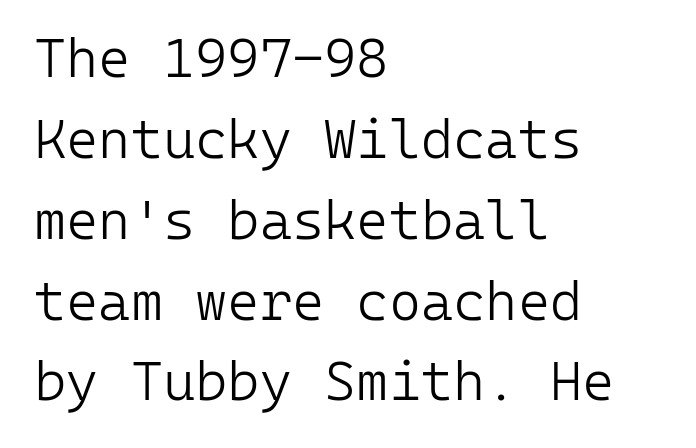
{"serif": "no", "italic": "no", "bold": "no", "weight": "light", "width": "normal", "stroke_contrast": "low", "x_height": "medium", "monospaced": "yes", "underline": "no", "align": "left", "line_spacing": "normal", "line_spacing_ratio": 1.47, "letter_spacing": "normal", "letter_spacing_em": 0.0, "glyph_px": 55}
